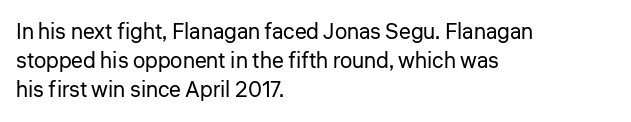
No extra ink here — the face is not bold. The ragged edge is on the right, which tells us the setting is flush left. Decoration check: the copy has no underline. Between one letter and the next there's only the usual sliver of space. No italicization has been applied; the sample stays upright. Successive baselines arrive at the customary interval.
